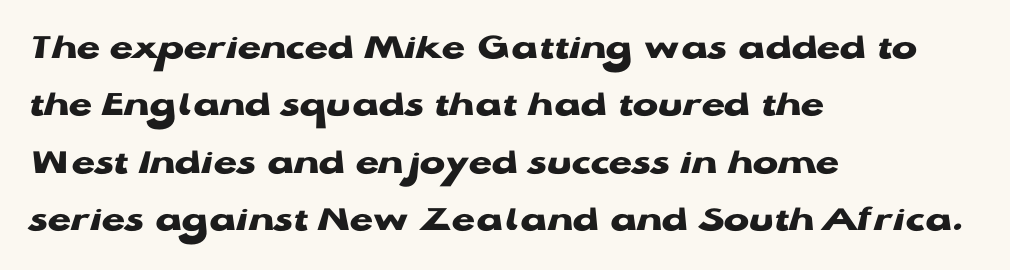
Q: Is the text bold? A: Yes.
Q: Is the text italic (slanted)? A: No, it is upright.
Q: Is the typeface a serif or a sans-serif typeface? A: Sans-serif.
Q: Is the text underlined? A: No.
Q: How is the paragraph aligned? A: Left-aligned.
Q: Is the spacing between letters normal or unusually wide? A: Normal.
Q: Is the spacing between lines tight, normal or loose? A: Normal.
Q: Width (condensed, normal, or wide)? A: Wide.
Q: Stroke contrast? A: Low.
Q: x-height? A: Medium.
Q: Monospaced? A: No.
